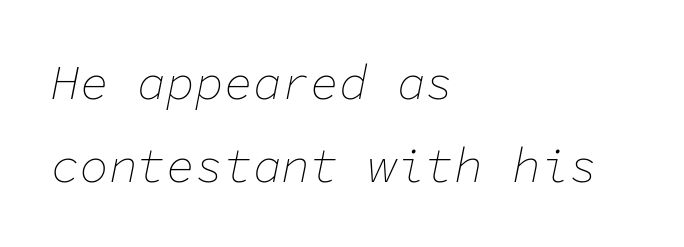
Stroke thickness stays within the range of a standard reading face or lighter. What stands out about the letter spacing? Nothing — it is the standard amount. These lines are set flush left with a ragged right edge. Spacing verdict: monospaced, one width for all characters.
